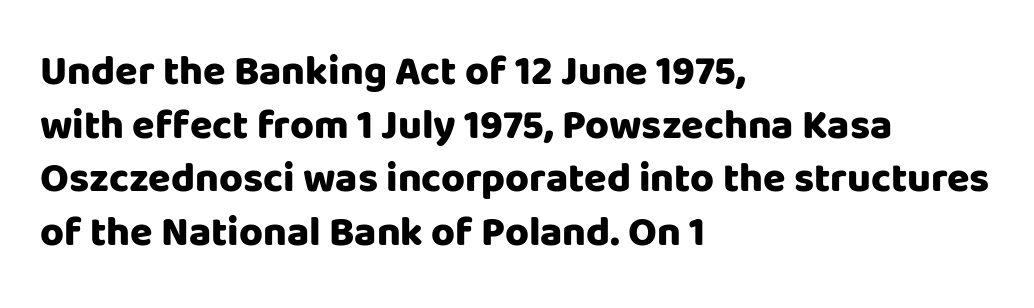
A normal amount of white space separates one row of letters from the next. The baseline area is clear. Varying glyph widths throughout — classic text-font behaviour. Typeset ragged right — the left edge is the straight one. Type style note: lacks serifs.
